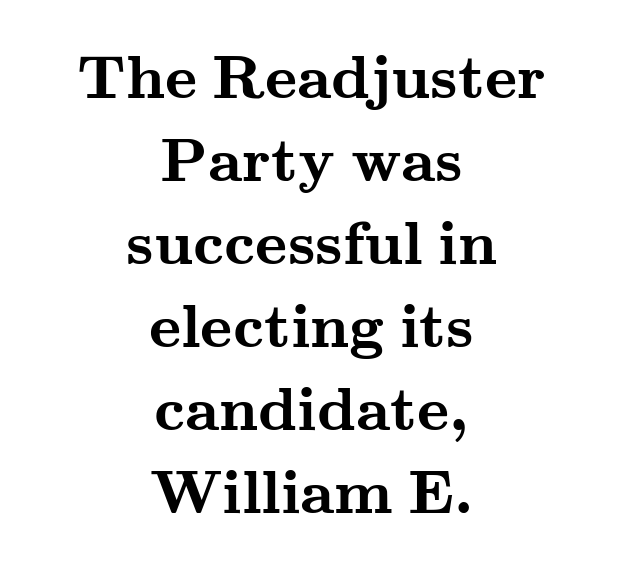
The image shows 61 px semibold, wide serif type, upright; set centered, normal line spacing (1.36x), normal letter spacing, not underlined; medium stroke contrast and a small x-height.
